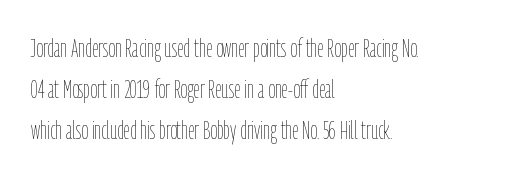
The words here are not underlined. Unbolded letterforms with no extra heft. Quick note: interline space is typical. These lines stack with their left ends in a neat column. Ordinary non-slanted type is in use. Here the glyphs are tracked normally, forming tight word shapes.
